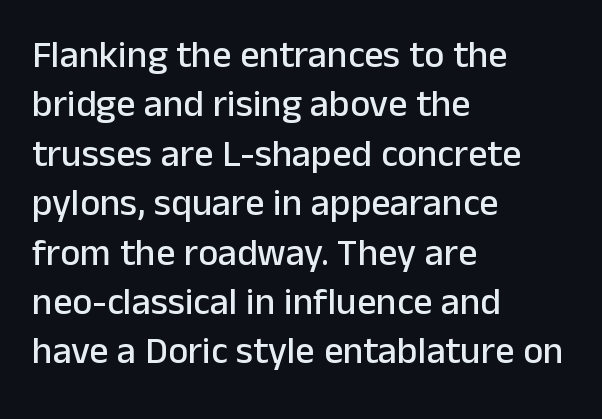
{"serif": "no", "italic": "no", "width": "normal", "stroke_contrast": "low", "x_height": "medium", "monospaced": "no", "underline": "no", "align": "left", "line_spacing": "normal", "line_spacing_ratio": 1.3, "letter_spacing": "normal", "letter_spacing_em": 0.0, "glyph_px": 38}
